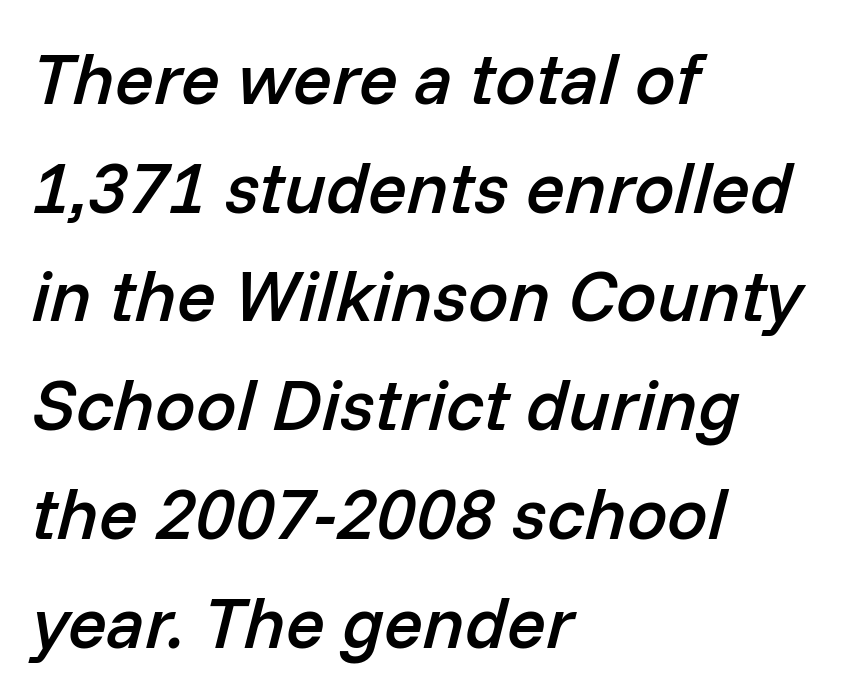
The image shows 72 px semibold type, italic (leaning right); set left-aligned, normal line spacing (1.51x), normal letter spacing, not underlined; low stroke contrast and a medium x-height.
